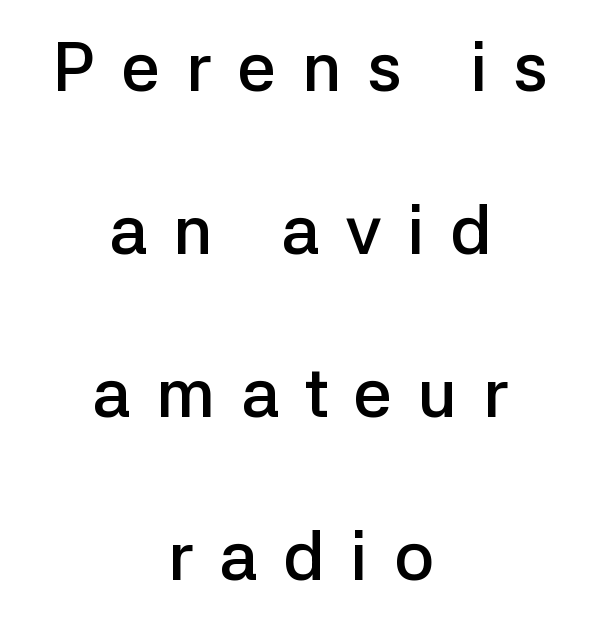
{"serif": "no", "italic": "no", "bold": "semi", "weight": "semibold", "width": "normal", "stroke_contrast": "low", "x_height": "medium", "monospaced": "no", "underline": "no", "align": "center", "line_spacing": "loose", "line_spacing_ratio": 2.36, "letter_spacing": "wide", "letter_spacing_em": 0.37, "glyph_px": 69}
